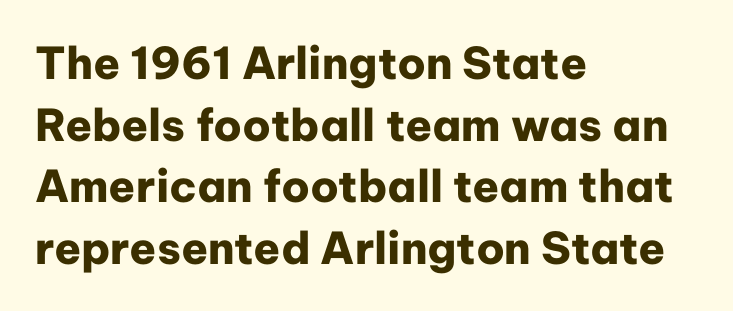
Q: Is the text bold? A: Yes.
Q: Is the text italic (slanted)? A: No, it is upright.
Q: Is the typeface a serif or a sans-serif typeface? A: Sans-serif.
Q: Is the text underlined? A: No.
Q: How is the paragraph aligned? A: Left-aligned.
Q: Is the spacing between letters normal or unusually wide? A: Normal.
Q: Is the spacing between lines tight, normal or loose? A: Normal.
Q: Width (condensed, normal, or wide)? A: Normal.
Q: Stroke contrast? A: Low.
Q: x-height? A: Medium.
Q: Monospaced? A: No.
